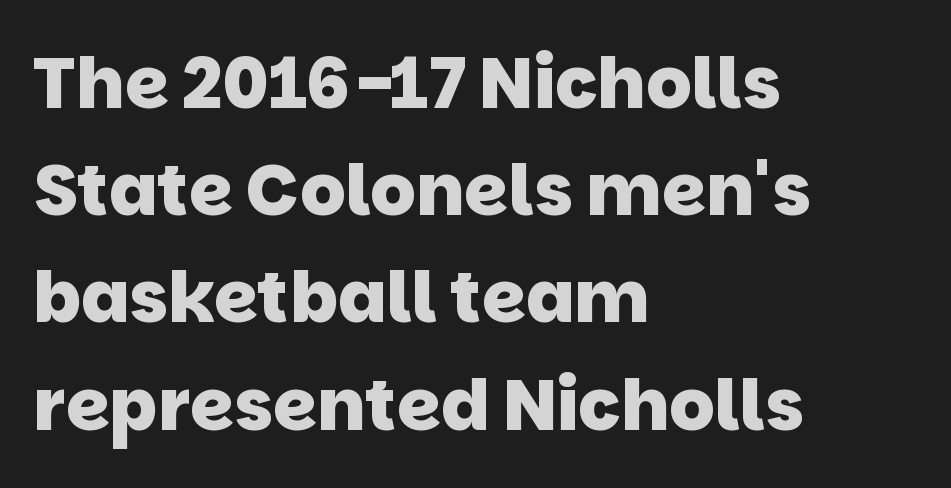
Q: Is the text bold? A: Yes.
Q: Is the typeface a serif or a sans-serif typeface? A: Sans-serif.
Q: Is the text underlined? A: No.
Q: How is the paragraph aligned? A: Left-aligned.
Q: Is the spacing between letters normal or unusually wide? A: Normal.
Q: Is the spacing between lines tight, normal or loose? A: Normal.
Q: Width (condensed, normal, or wide)? A: Normal.
Q: Stroke contrast? A: Low.
Q: x-height? A: Large.
Q: Monospaced? A: No.
